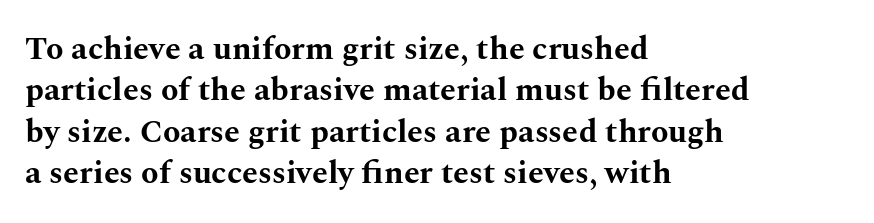
In terms of weight, the rendering is a true, heavy bold. Looks like regular typesetting: each glyph gets only the width it needs. Honestly, the letter spacing is just normal — you wouldn't notice it. Leading: standard. Does the type have serifs? Yes, each stem ends in a small foot.
